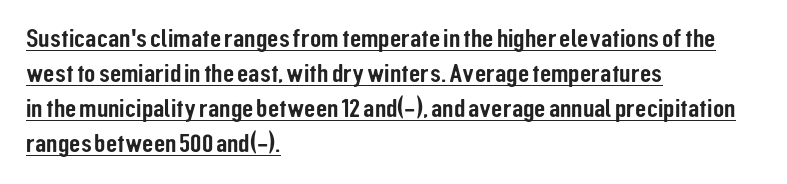
Q: Is the text italic (slanted)? A: No, it is upright.
Q: Is the text underlined? A: Yes.
Q: How is the paragraph aligned? A: Left-aligned.
Q: Is the spacing between letters normal or unusually wide? A: Normal.
Q: Is the spacing between lines tight, normal or loose? A: Normal.
